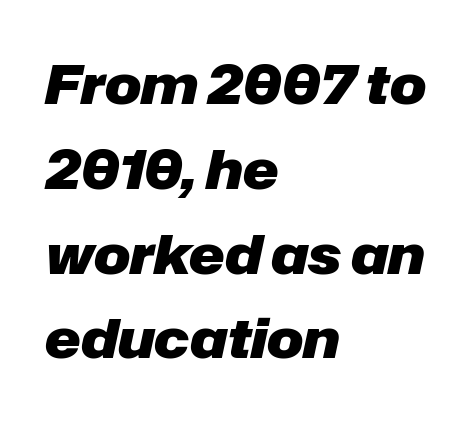
{"italic": "yes", "lean": "right", "slant_degrees": 12, "bold": "yes", "weight": "heavy", "width": "normal", "stroke_contrast": "low", "x_height": "medium", "monospaced": "no", "underline": "no", "align": "left", "line_spacing": "normal", "line_spacing_ratio": 1.57, "letter_spacing": "normal", "letter_spacing_em": 0.0, "glyph_px": 54}
